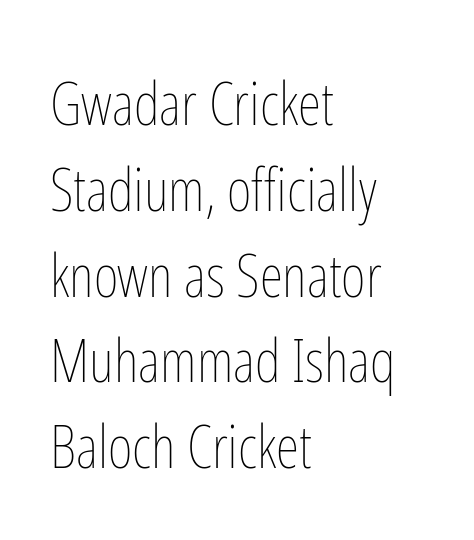
{"italic": "no", "bold": "no", "weight": "thin", "width": "condensed", "stroke_contrast": "low", "x_height": "medium", "monospaced": "no", "underline": "no", "align": "left", "line_spacing": "normal", "line_spacing_ratio": 1.43, "letter_spacing": "normal", "letter_spacing_em": 0.0, "glyph_px": 60}
